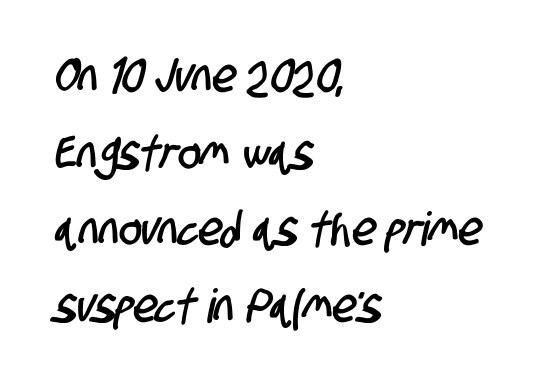
Q: Is the typeface a serif or a sans-serif typeface? A: Sans-serif.
Q: Is the text underlined? A: No.
Q: How is the paragraph aligned? A: Left-aligned.
Q: Is the spacing between letters normal or unusually wide? A: Normal.
Q: Is the spacing between lines tight, normal or loose? A: Normal.
Q: Width (condensed, normal, or wide)? A: Condensed.
Q: Stroke contrast? A: Low.
Q: x-height? A: Large.
Q: Monospaced? A: No.
